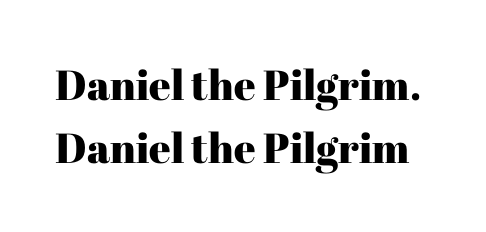
Q: Is the text italic (slanted)? A: No, it is upright.
Q: Is the typeface a serif or a sans-serif typeface? A: Serif.
Q: Is the text underlined? A: No.
Q: Is the spacing between letters normal or unusually wide? A: Normal.
Q: Is the spacing between lines tight, normal or loose? A: Normal.
Q: Width (condensed, normal, or wide)? A: Normal.
Q: Stroke contrast? A: High.
Q: x-height? A: Medium.
Q: Monospaced? A: No.
